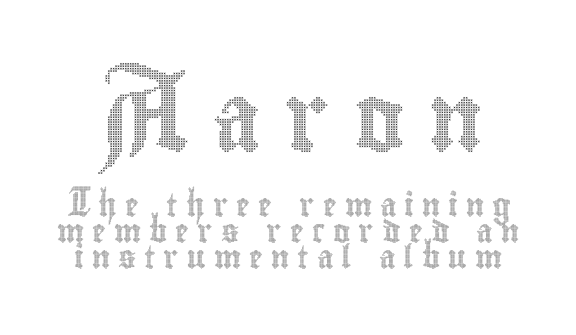
{"italic": "no", "width": "condensed", "x_height": "small", "monospaced": "no", "underline": "no", "line_spacing": "tight", "line_spacing_ratio": 1.13, "letter_spacing": "wide", "letter_spacing_em": 0.35, "larger_block": "first", "size_ratio": 2.96, "glyph_px": 68}
